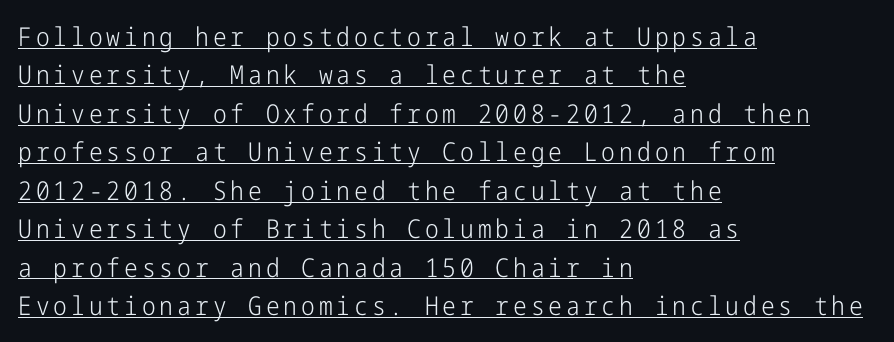
The image shows 26 px text type, upright; set left-aligned, normal line spacing (1.48x), underlined.
